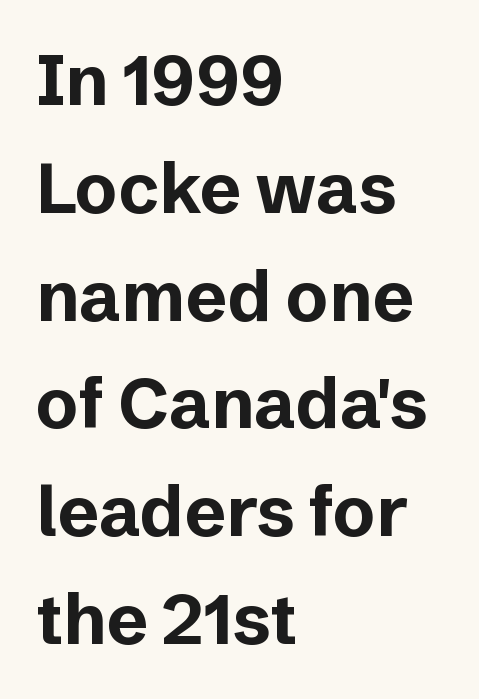
These lines keep a tight, regular rhythm from letter to letter. No feet cap the strokes, marking this as sans-serif type. The rendering uses natural spacing where letterforms have individual widths. Horizontal alignment here is leftward, the default for most running prose.
